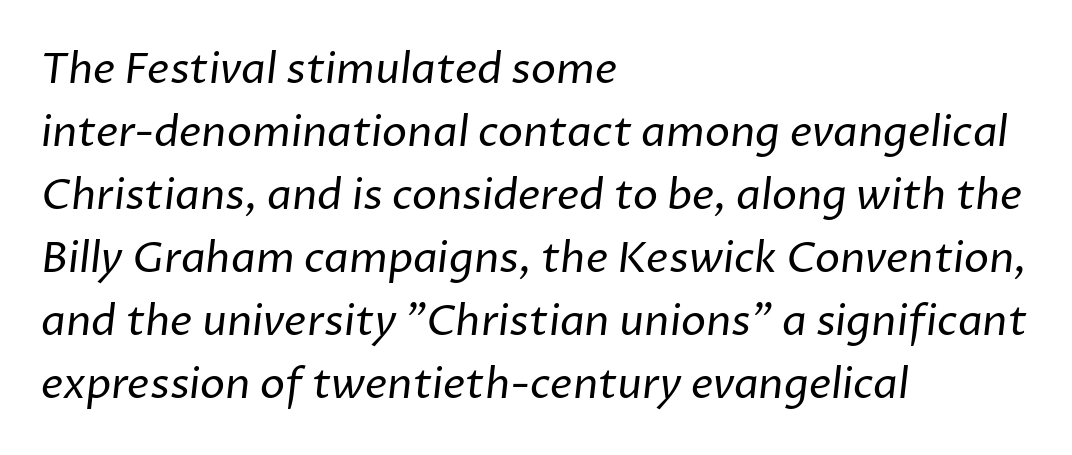
Stems and bowls with no extra thickness — not bold. Tracking value appears to be zero — textbook default spacing. Short and long lines alike share a common starting point at left. Do the characters align in a grid? No, the font is proportional.
